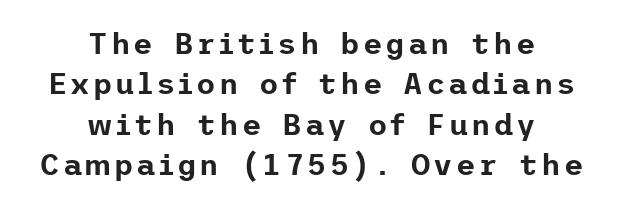
{"serif": "no", "italic": "no", "width": "normal", "stroke_contrast": "low", "x_height": "medium", "underline": "no", "align": "center", "line_spacing": "normal", "line_spacing_ratio": 1.35, "glyph_px": 30}
